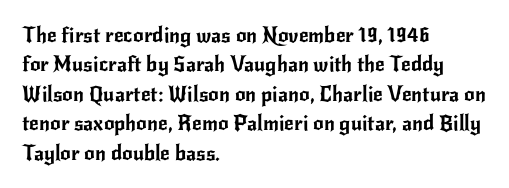
The image shows 21 px text type, upright; set left-aligned, normal line spacing (1.4x), normal letter spacing, not underlined.
